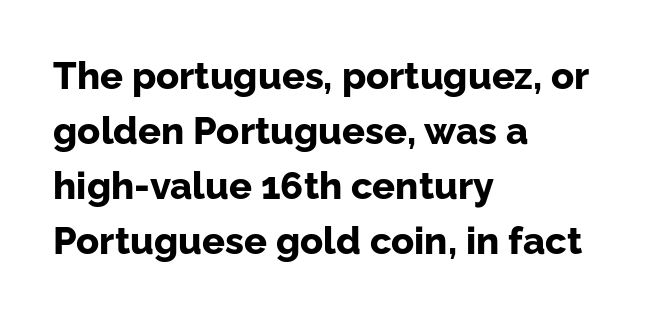
Q: Is the text bold? A: Yes.
Q: Is the text italic (slanted)? A: No, it is upright.
Q: Is the typeface a serif or a sans-serif typeface? A: Sans-serif.
Q: Is the text underlined? A: No.
Q: How is the paragraph aligned? A: Left-aligned.
Q: Is the spacing between letters normal or unusually wide? A: Normal.
Q: Is the spacing between lines tight, normal or loose? A: Normal.
Q: Width (condensed, normal, or wide)? A: Normal.
Q: Stroke contrast? A: Low.
Q: x-height? A: Medium.
Q: Monospaced? A: No.
